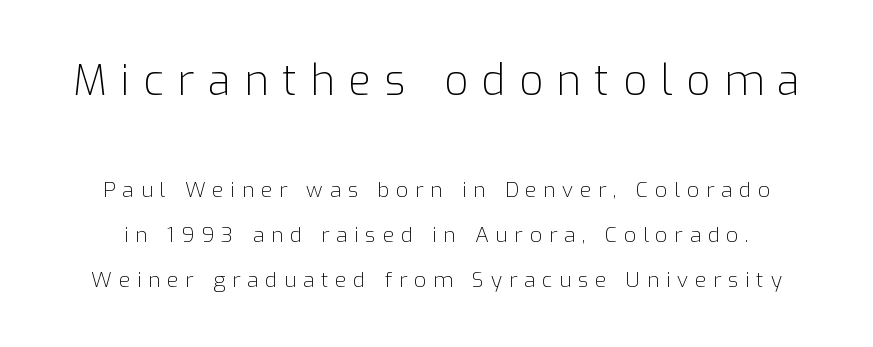
The image shows 42 px light sans-serif type, upright; set loose line spacing (2.14x), unusually wide letter spacing (+0.32 em), not underlined; the first (top) block is 2.0x larger; low stroke contrast and a medium x-height.
